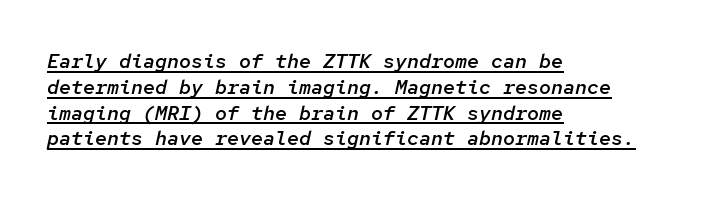
Q: Is the text bold? A: Semi-bold.
Q: Is the text italic (slanted)? A: Yes, it leans right by about 12 degrees.
Q: Is the text underlined? A: Yes.
Q: How is the paragraph aligned? A: Left-aligned.
Q: Is the spacing between letters normal or unusually wide? A: Normal.
Q: Is the spacing between lines tight, normal or loose? A: Normal.
